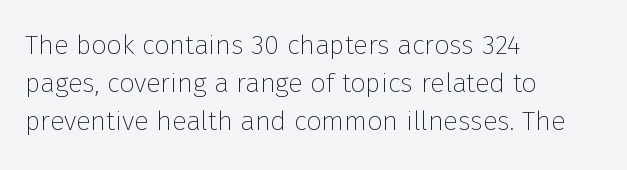
{"italic": "no", "bold": "no", "underline": "no", "align": "left", "line_spacing": "normal", "line_spacing_ratio": 1.41, "letter_spacing": "normal", "letter_spacing_em": 0.0, "glyph_px": 27}
